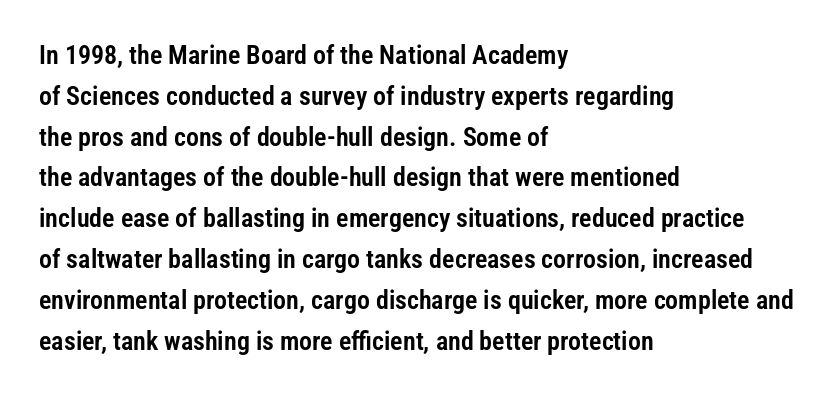
The space between consecutive lines is moderate. This sample uses plain, unmodified letter spacing. Layout note: lines flush left. No italicization has been applied; the sample stays upright. The passage shown is not underscored anywhere.
